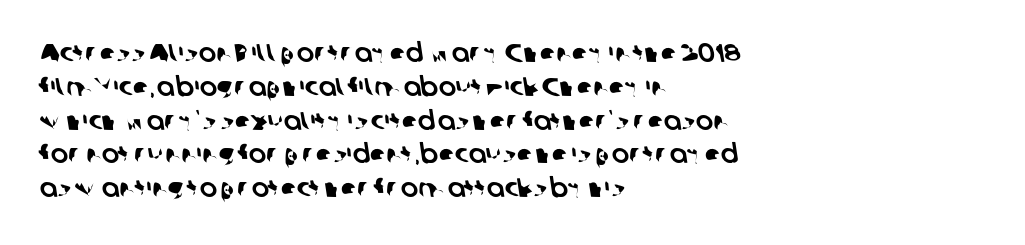
Q: Is the text underlined? A: No.
Q: How is the paragraph aligned? A: Left-aligned.
Q: Is the spacing between letters normal or unusually wide? A: Normal.
Q: Is the spacing between lines tight, normal or loose? A: Normal.
